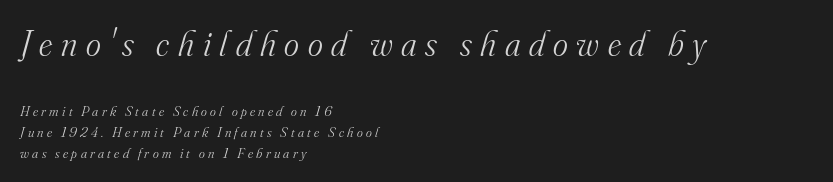
Q: Is the text bold? A: No.
Q: Is the text italic (slanted)? A: Yes, it leans right by about 16 degrees.
Q: Is the typeface a serif or a sans-serif typeface? A: Serif.
Q: Is the text underlined? A: No.
Q: How is the paragraph aligned? A: Left-aligned.
Q: Is the spacing between letters normal or unusually wide? A: Unusually wide.
Q: Is the spacing between lines tight, normal or loose? A: Normal.
Q: Which block of text is set in a larger size, the first (top) or the second (bottom)? A: The first (top) one.
Q: Width (condensed, normal, or wide)? A: Normal.
Q: Stroke contrast? A: Medium.
Q: x-height? A: Small.
Q: Monospaced? A: No.
